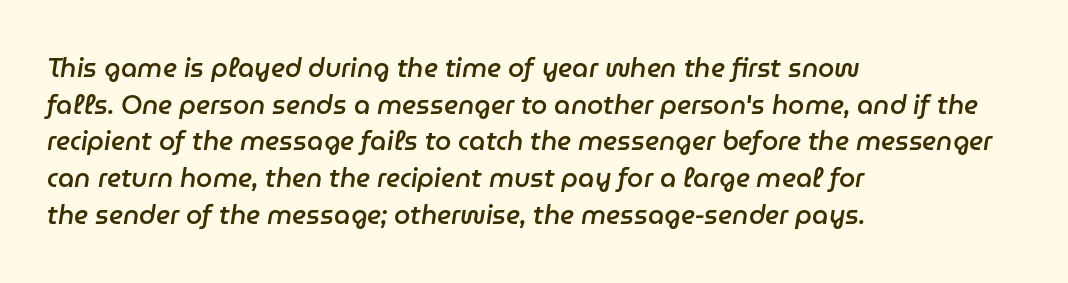
The image shows 26 px text type, italic (leaning right); set left-aligned, normal line spacing (1.41x), normal letter spacing, not underlined.
